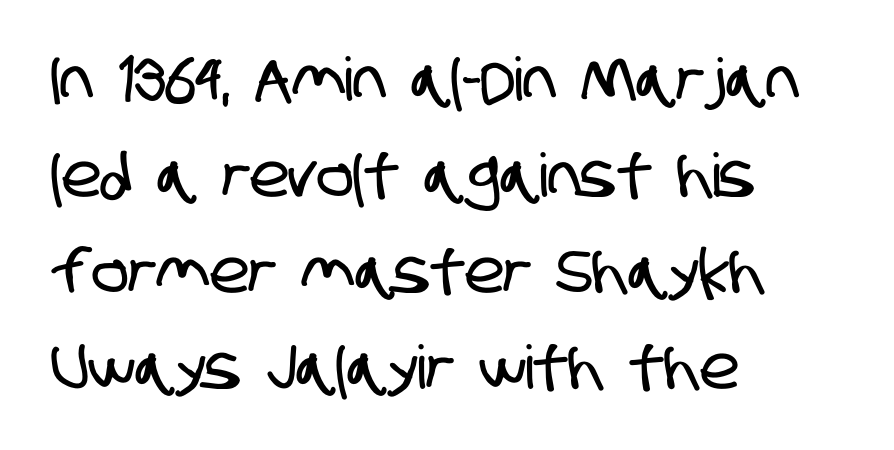
The image shows 60 px condensed sans-serif type; set left-aligned, normal line spacing (1.6x), normal letter spacing, not underlined; low stroke contrast and a large x-height.
